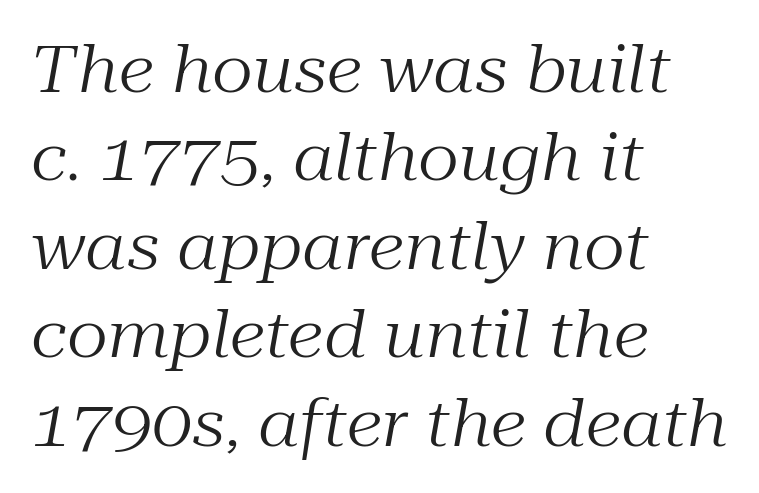
Think standard paragraph weight, or any step lighter than that. Regarding leading, the lines here are spaced in the standard way. Classification — serif. Looks like regular typesetting: each glyph gets only the width it needs. Decoration check: the copy has no underline.
